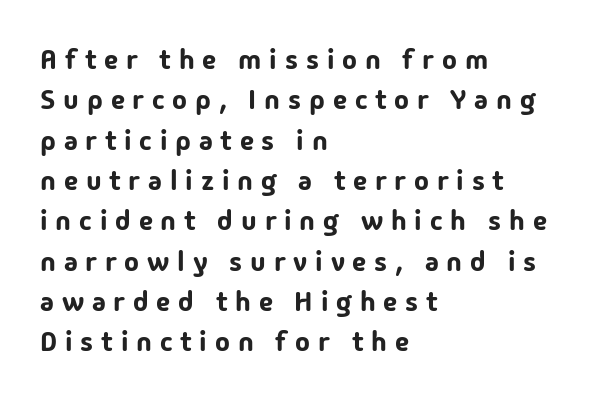
The image shows 28 px sans-serif type, upright; set left-aligned, normal line spacing (1.44x), unusually wide letter spacing (+0.28 em), not underlined; low stroke contrast and a medium x-height.
